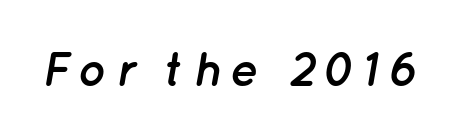
Thick stems and heavy bowls — unmistakably bold. Each letter keeps its own natural width here, so spacing adapts to shape. These lines were composed using italics. Each row of text sits above clean, open space.
